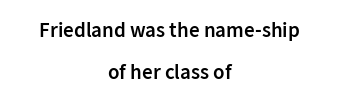
Q: Is the text bold? A: Semi-bold.
Q: Is the text italic (slanted)? A: No, it is upright.
Q: Is the text underlined? A: No.
Q: How is the paragraph aligned? A: Centered.
Q: Is the spacing between letters normal or unusually wide? A: Normal.
Q: Is the spacing between lines tight, normal or loose? A: Loose.
